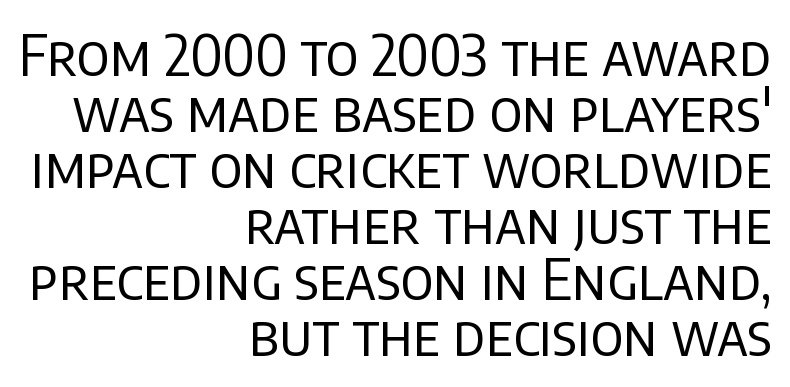
Q: Is the text bold? A: No.
Q: Is the text italic (slanted)? A: No, it is upright.
Q: Is the typeface a serif or a sans-serif typeface? A: Sans-serif.
Q: Is the text underlined? A: No.
Q: How is the paragraph aligned? A: Right-aligned.
Q: Is the spacing between letters normal or unusually wide? A: Normal.
Q: Is the spacing between lines tight, normal or loose? A: Tight.
Q: Width (condensed, normal, or wide)? A: Normal.
Q: Stroke contrast? A: Low.
Q: x-height? A: Large.
Q: Monospaced? A: No.
